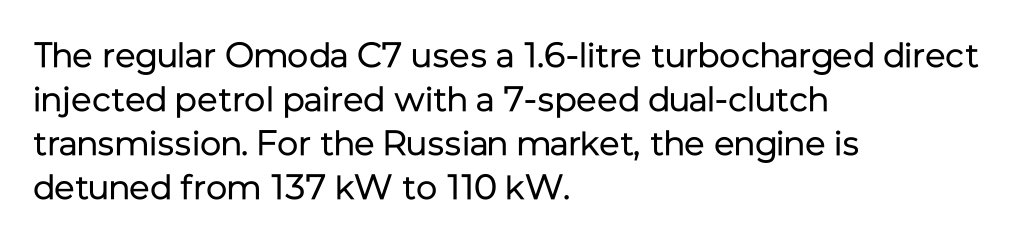
{"serif": "no", "italic": "no", "bold": "no", "weight": "regular", "width": "normal", "stroke_contrast": "low", "x_height": "medium", "monospaced": "no", "underline": "no", "align": "left", "line_spacing": "normal", "line_spacing_ratio": 1.26, "letter_spacing": "normal", "letter_spacing_em": 0.0, "glyph_px": 35}
